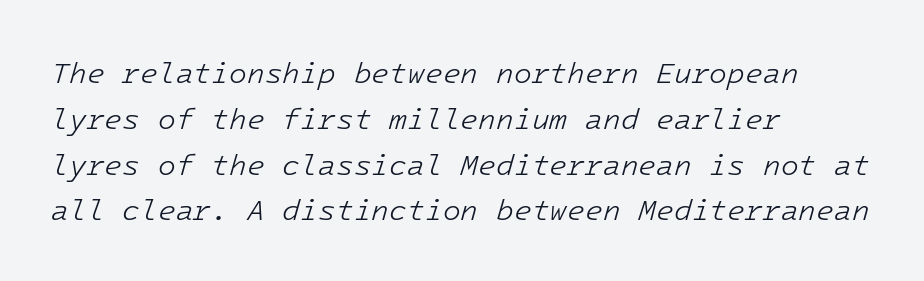
{"italic": "yes", "lean": "right", "slant_degrees": 16, "bold": "no", "weight": "light", "width": "normal", "stroke_contrast": "low", "x_height": "medium", "underline": "no", "align": "left", "line_spacing": "normal", "line_spacing_ratio": 1.58, "letter_spacing": "normal", "letter_spacing_em": 0.0, "glyph_px": 29}
